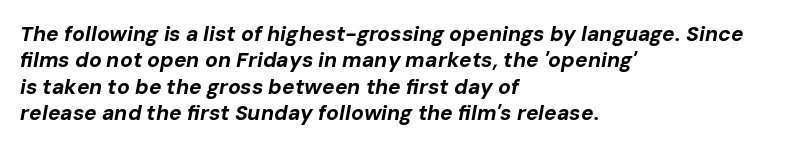
Q: Is the text bold? A: Yes.
Q: Is the text italic (slanted)? A: Yes, it leans right by about 10 degrees.
Q: Is the text underlined? A: No.
Q: How is the paragraph aligned? A: Left-aligned.
Q: Is the spacing between letters normal or unusually wide? A: Normal.
Q: Is the spacing between lines tight, normal or loose? A: Normal.
